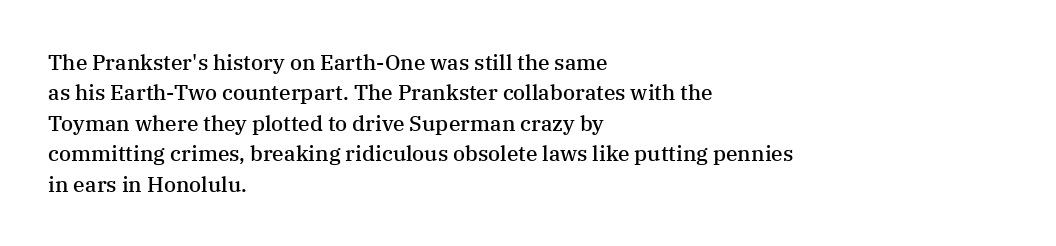
Inter-character spacing is left at the font's built-in metrics. Posture: straight, roman, zero tilt. These lines carry some extra weight — a demibold, not a full bold. The paragraph has a hard left edge and a soft right edge. Regular leading. Decoration check: the copy has no underline.
